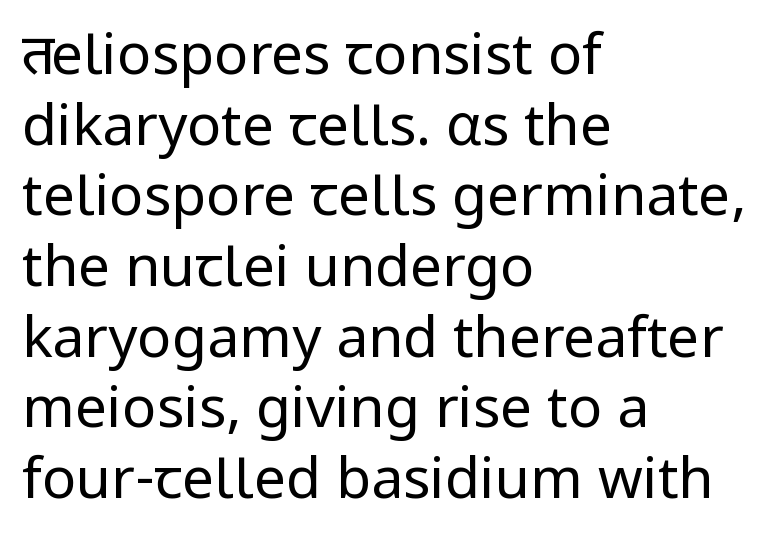
Stroke thickness stays within the range of a standard reading face or lighter. The lines in this sample share a left origin and differ only in where they stop. Words appear dense and cohesive because spacing is normal. The face used here is proportionally spaced, like ordinary book or web type. Grotesque or geometric, the face here clearly has no serifs.
